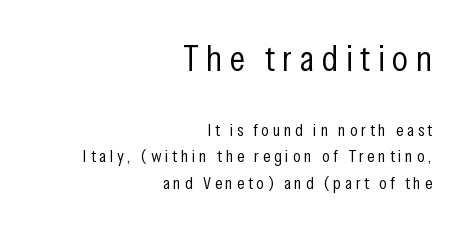
{"serif": "no", "italic": "no", "bold": "no", "weight": "light", "width": "condensed", "stroke_contrast": "low", "x_height": "medium", "monospaced": "no", "underline": "no", "align": "right", "line_spacing": "normal", "line_spacing_ratio": 1.47, "letter_spacing": "wide", "letter_spacing_em": 0.2, "larger_block": "first", "size_ratio": 2.06, "glyph_px": 37}
